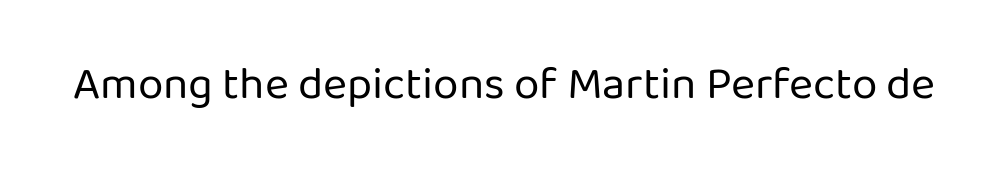
The image shows 46 px regular-weight sans-serif type, upright; set normal letter spacing, not underlined; low stroke contrast and a medium x-height.
